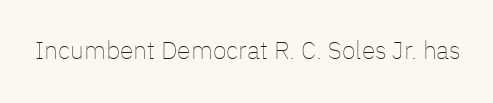
The rendering keeps characters at their native spacing. The font sits on the lighter half of the weight spectrum, regular included. Quick note: underline off. Is there any slant? The stems are plumb.
